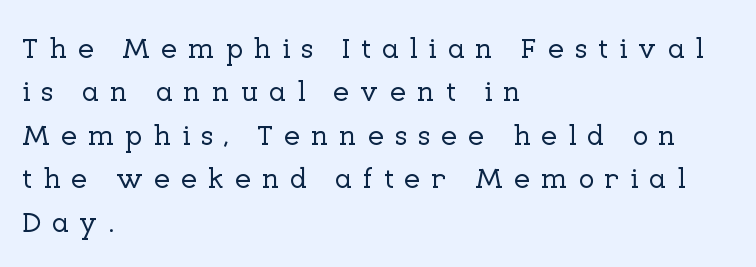
Is this a fixed-width face? No — the glyphs have proportional, varying widths. Honestly, the letter spacing is so wide it's the main thing you notice. The words here are not underlined. The designer went with a serif here, giving each stem small feet.
